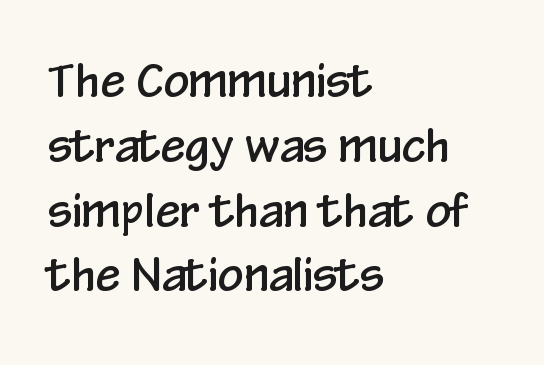
The setting favours the left margin, as ordinary paragraphs usually do. This is roman type, the default non-slanted kind. Note: no serifs on the glyphs. These lines are rendered in a variable-pitch font. The zone under the glyphs is completely vacant. Here the glyphs are tracked normally, forming tight word shapes.
